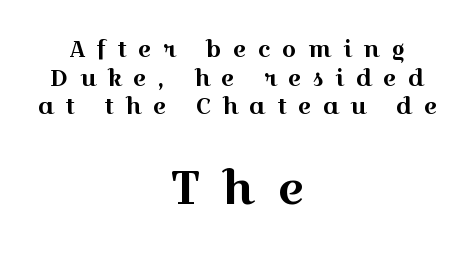
How are the letters spaced? Widely, with obvious added tracking. Whoever set this made the second block the dominant, larger element. Check where the strokes stop: tiny serifs finish them off. Do the characters align in a grid? No, the font is proportional. The rendering positions every line midway between the sides.
